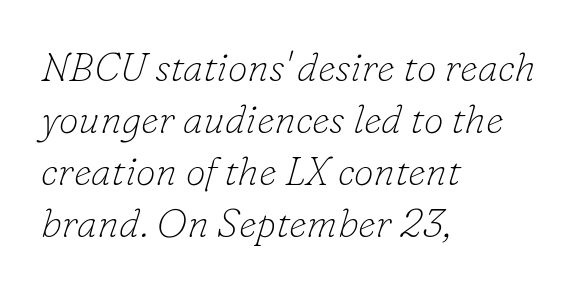
{"serif": "yes", "italic": "yes", "lean": "right", "slant_degrees": 16, "bold": "no", "weight": "thin", "width": "normal", "stroke_contrast": "low", "x_height": "small", "monospaced": "no", "underline": "no", "align": "left", "line_spacing": "normal", "line_spacing_ratio": 1.3, "letter_spacing": "normal", "letter_spacing_em": 0.0, "glyph_px": 40}
